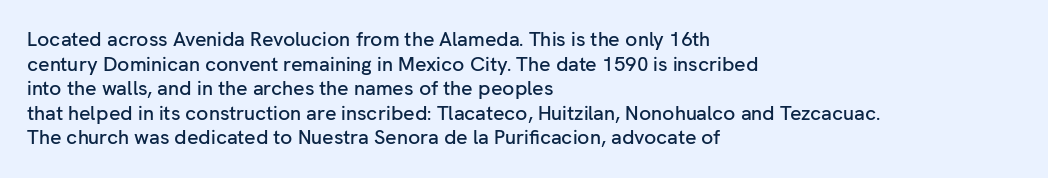
The image shows 20 px text type, upright; set left-aligned, line spacing 1.23x, normal letter spacing, not underlined.
